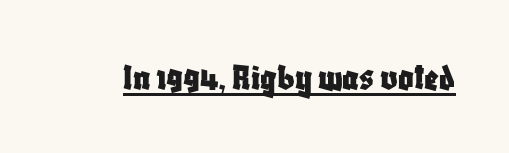
Q: Is the text italic (slanted)? A: No, it is upright.
Q: Is the typeface a serif or a sans-serif typeface? A: Sans-serif.
Q: Is the text underlined? A: Yes.
Q: Is the spacing between letters normal or unusually wide? A: Normal.
Q: Width (condensed, normal, or wide)? A: Condensed.
Q: Stroke contrast? A: Low.
Q: x-height? A: Large.
Q: Monospaced? A: No.
